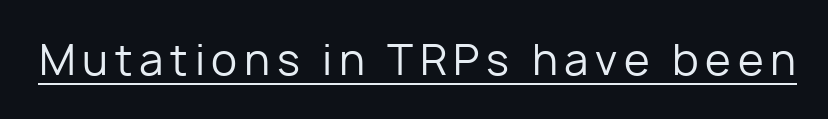
The image shows 42 px regular-weight sans-serif type, upright; set underlined; low stroke contrast and a medium x-height.
